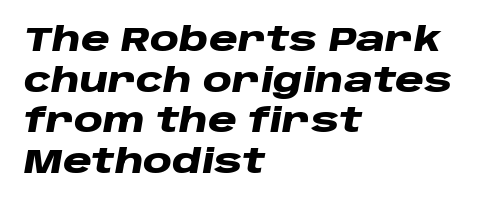
Teacher's note: observe the even left margin — that is flush-left alignment. Varying glyph widths throughout — classic text-font behaviour. Check the space under the baseline: it is left empty. The whole block is typeset with a tilt. Compared with an ordinary text face, these strokes are far heavier — a full bold.
